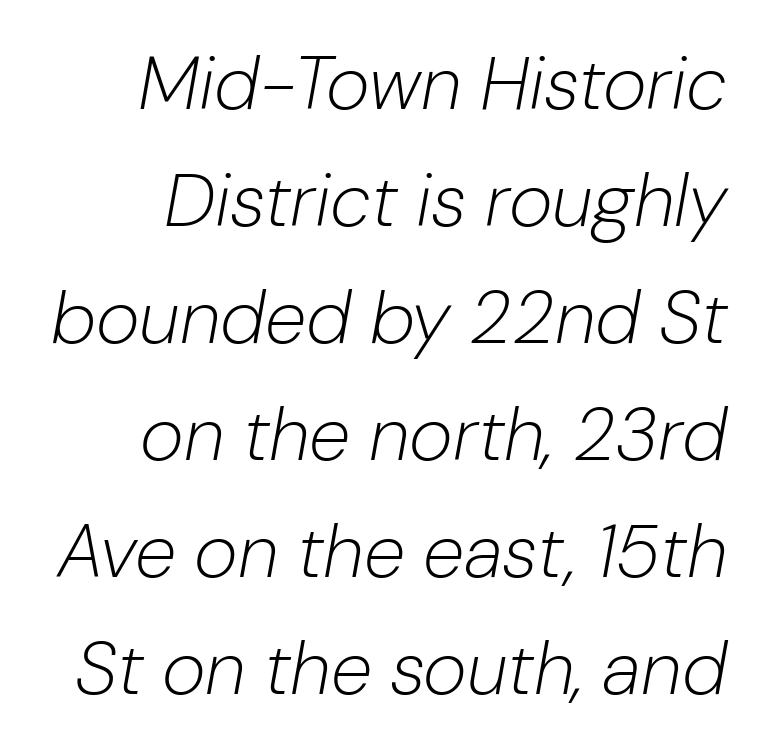
The image shows 75 px light type, italic (leaning right); set right-aligned, normal line spacing (1.56x), normal letter spacing, not underlined; low stroke contrast and a medium x-height.
